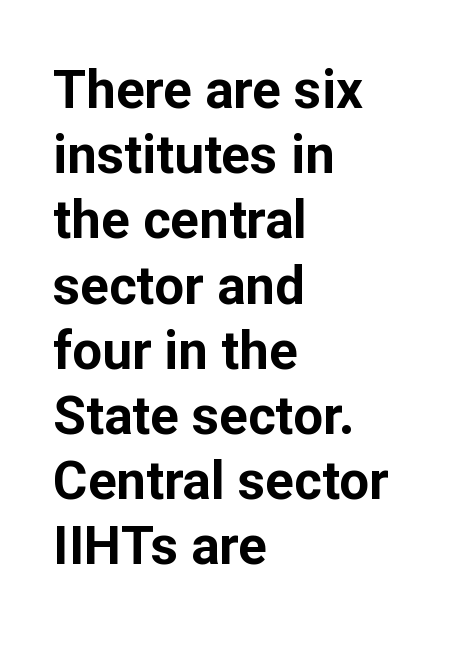
The image shows 53 px bold sans-serif type, upright; set left-aligned, line spacing 1.23x, normal letter spacing, not underlined; low stroke contrast and a medium x-height.
